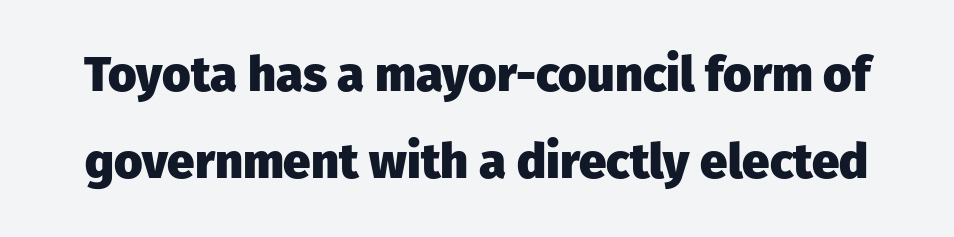
{"serif": "no", "italic": "no", "bold": "yes", "weight": "heavy", "width": "normal", "stroke_contrast": "low", "x_height": "medium", "monospaced": "no", "underline": "no", "line_spacing_ratio": 1.78, "letter_spacing": "normal", "letter_spacing_em": 0.0, "glyph_px": 49}
